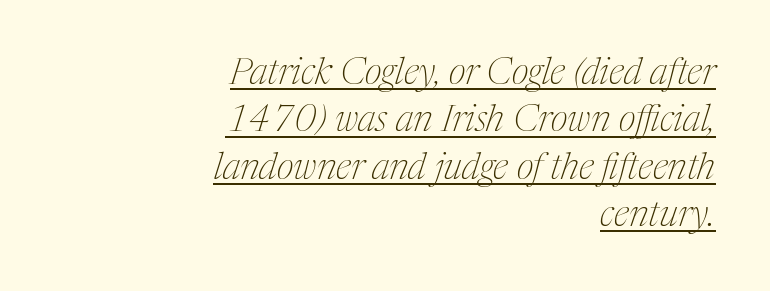
Q: Is the text bold? A: No.
Q: Is the text italic (slanted)? A: Yes, it leans right by about 17 degrees.
Q: Is the typeface a serif or a sans-serif typeface? A: Serif.
Q: Is the text underlined? A: Yes.
Q: How is the paragraph aligned? A: Right-aligned.
Q: Is the spacing between letters normal or unusually wide? A: Normal.
Q: Is the spacing between lines tight, normal or loose? A: Normal.
Q: Width (condensed, normal, or wide)? A: Condensed.
Q: Stroke contrast? A: Medium.
Q: x-height? A: Medium.
Q: Monospaced? A: No.
